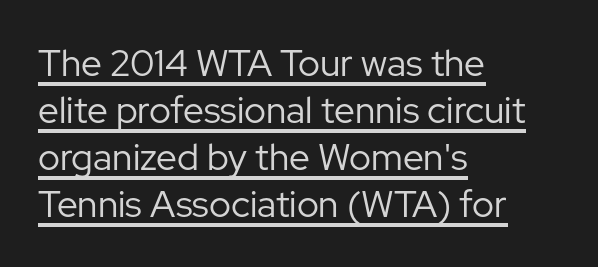
Q: Is the text bold? A: No.
Q: Is the text italic (slanted)? A: No, it is upright.
Q: Is the typeface a serif or a sans-serif typeface? A: Sans-serif.
Q: Is the text underlined? A: Yes.
Q: How is the paragraph aligned? A: Left-aligned.
Q: Is the spacing between letters normal or unusually wide? A: Normal.
Q: Is the spacing between lines tight, normal or loose? A: Normal.
Q: Width (condensed, normal, or wide)? A: Normal.
Q: Stroke contrast? A: Low.
Q: x-height? A: Medium.
Q: Monospaced? A: No.
